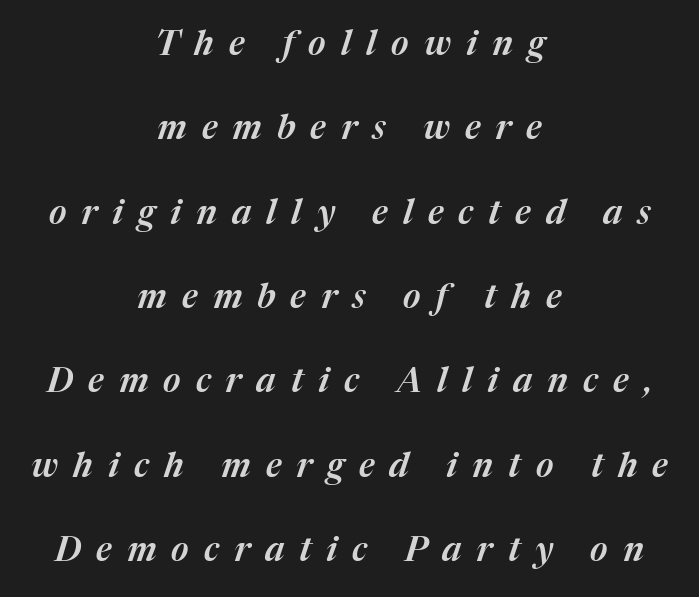
Q: Is the text italic (slanted)? A: Yes, it leans right by about 17 degrees.
Q: Is the text underlined? A: No.
Q: How is the paragraph aligned? A: Centered.
Q: Is the spacing between letters normal or unusually wide? A: Unusually wide.
Q: Is the spacing between lines tight, normal or loose? A: Loose.
Q: Width (condensed, normal, or wide)? A: Normal.
Q: Stroke contrast? A: Medium.
Q: x-height? A: Medium.
Q: Monospaced? A: No.
